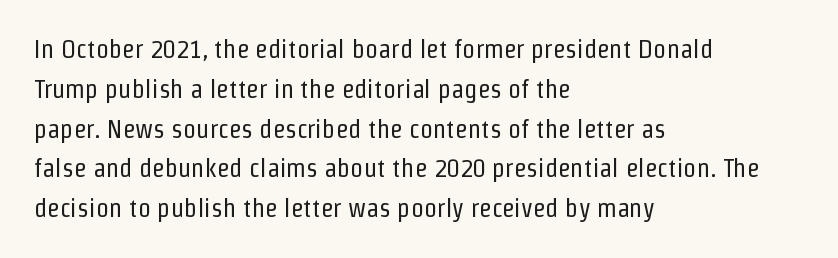
Q: Is the text bold? A: No.
Q: Is the text italic (slanted)? A: No, it is upright.
Q: Is the text underlined? A: No.
Q: How is the paragraph aligned? A: Left-aligned.
Q: Is the spacing between letters normal or unusually wide? A: Normal.
Q: Is the spacing between lines tight, normal or loose? A: Normal.
